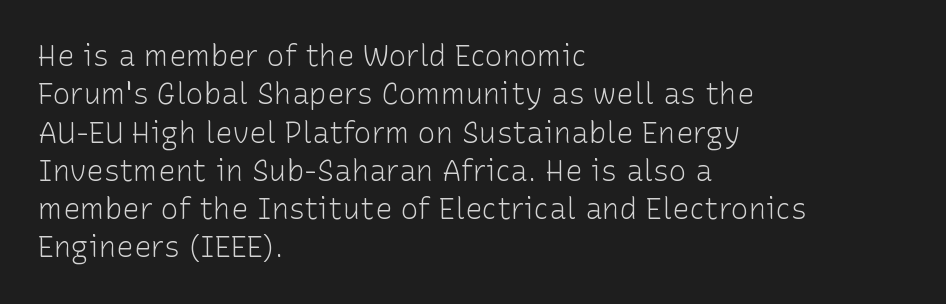
No extra tracking has been applied to these lines. Quick note: interline space is typical. Bare-footed words on every line. The passage shown is typed in a proportional face where columns would drift. A light-to-regular cut is what we see here.
